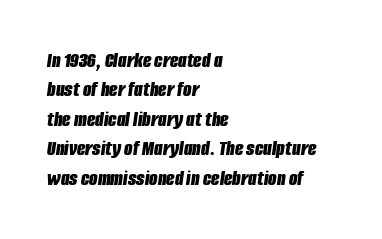
The image shows 22 px bold type, italic (leaning right); set left-aligned, normal line spacing (1.34x), normal letter spacing, not underlined.
